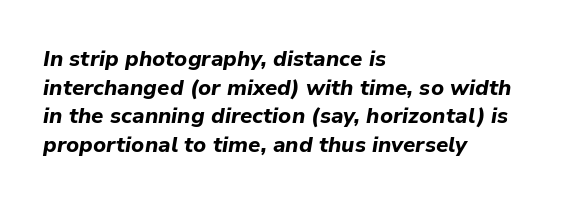
Interline gaps are of average width in this sample. Rendered with sloped, italic letterforms. The gaps between neighbouring characters are ordinary and unremarkable. Beneath every word, the page is bare. Set as a true bold cut, around the 700 mark. Every row of glyphs begins at an identical x-position on the left.
